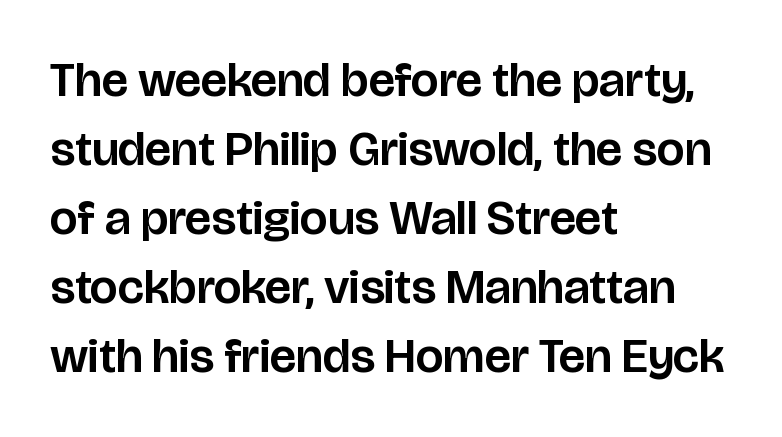
Q: Is the text italic (slanted)? A: No, it is upright.
Q: Is the typeface a serif or a sans-serif typeface? A: Sans-serif.
Q: Is the text underlined? A: No.
Q: How is the paragraph aligned? A: Left-aligned.
Q: Is the spacing between letters normal or unusually wide? A: Normal.
Q: Is the spacing between lines tight, normal or loose? A: Normal.
Q: Width (condensed, normal, or wide)? A: Normal.
Q: Stroke contrast? A: Low.
Q: x-height? A: Large.
Q: Monospaced? A: No.
